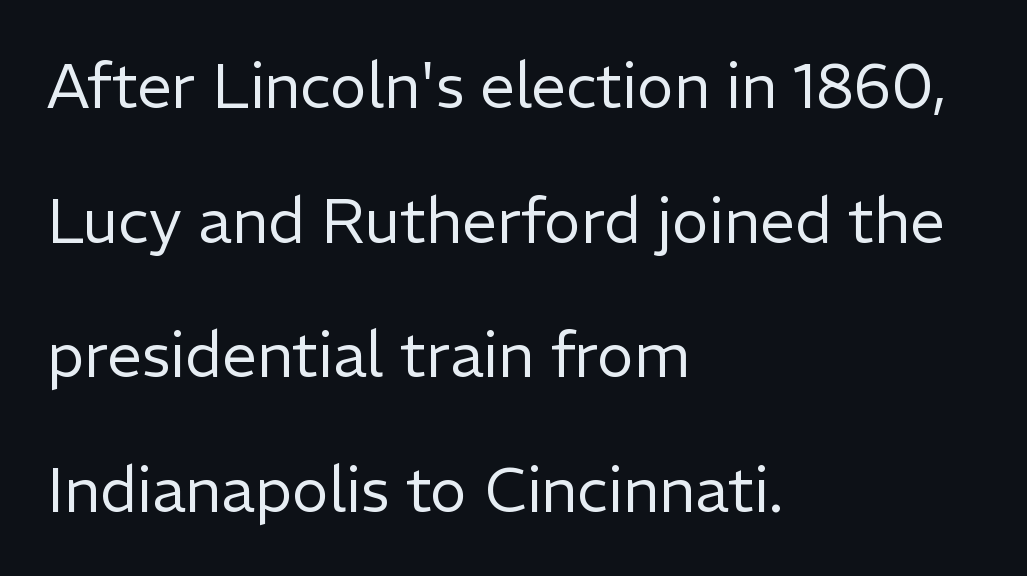
Proportional: the letters do not fall into vertical columns. Beneath every word, the page is bare. The tracking reads as untouched default to a designer's eye. This is roman type, the default non-slanted kind. What's the leading like? Stretched, with rows far apart.
